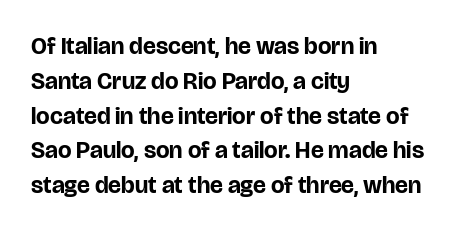
{"italic": "no", "bold": "yes", "underline": "no", "align": "left", "line_spacing": "normal", "line_spacing_ratio": 1.45, "letter_spacing": "normal", "letter_spacing_em": 0.0, "glyph_px": 24}
